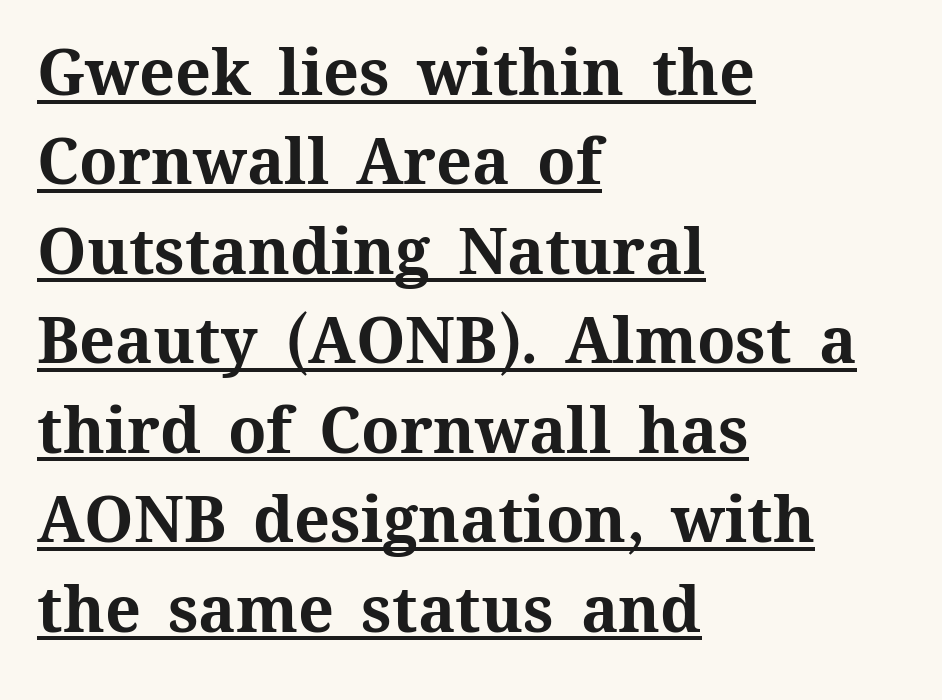
{"italic": "no", "bold": "yes", "weight": "bold", "width": "normal", "stroke_contrast": "medium", "x_height": "medium", "monospaced": "no", "underline": "yes", "align": "left", "line_spacing": "normal", "line_spacing_ratio": 1.42, "letter_spacing": "normal", "letter_spacing_em": 0.0, "glyph_px": 63}
